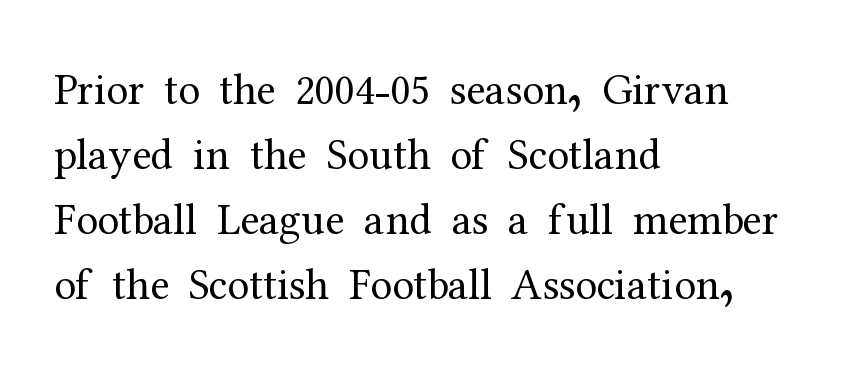
Posture: straight, roman, zero tilt. Note the varied advance widths — an 'i' is clearly narrower than an 'm'. The specimen omits any rule beneath the text block's lines. Compared with typical body copy, the letter spacing here is the same. Yep, those are serifs on the letters. One glance says typical: line gaps are just what's usual.
